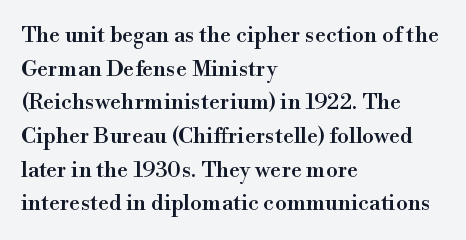
One glance says typical: line gaps are just what's usual. The letters stand upright; this is a roman face. The gap between lines stays unmarked. These lines keep a tight, regular rhythm from letter to letter. Casual observation: everything's shoved over to the left.
